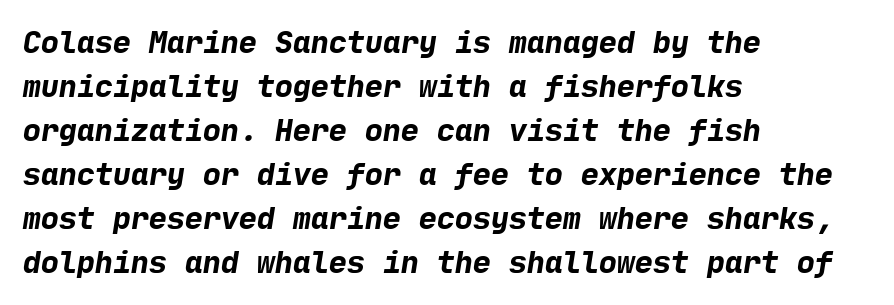
Q: Is the text bold? A: Yes.
Q: Is the typeface a serif or a sans-serif typeface? A: Sans-serif.
Q: Is the text underlined? A: No.
Q: How is the paragraph aligned? A: Left-aligned.
Q: Is the spacing between letters normal or unusually wide? A: Normal.
Q: Is the spacing between lines tight, normal or loose? A: Normal.
Q: Width (condensed, normal, or wide)? A: Normal.
Q: Stroke contrast? A: Low.
Q: x-height? A: Medium.
